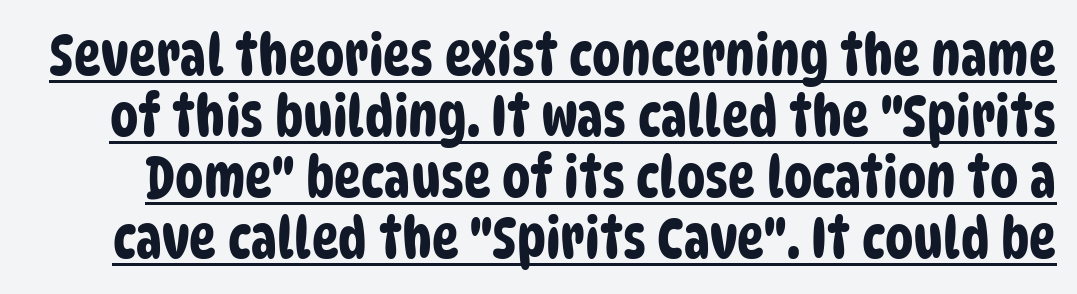
{"serif": "no", "width": "condensed", "stroke_contrast": "low", "x_height": "large", "monospaced": "no", "underline": "yes", "line_spacing": "tight", "line_spacing_ratio": 1.07, "letter_spacing": "normal", "letter_spacing_em": 0.0, "glyph_px": 57}
